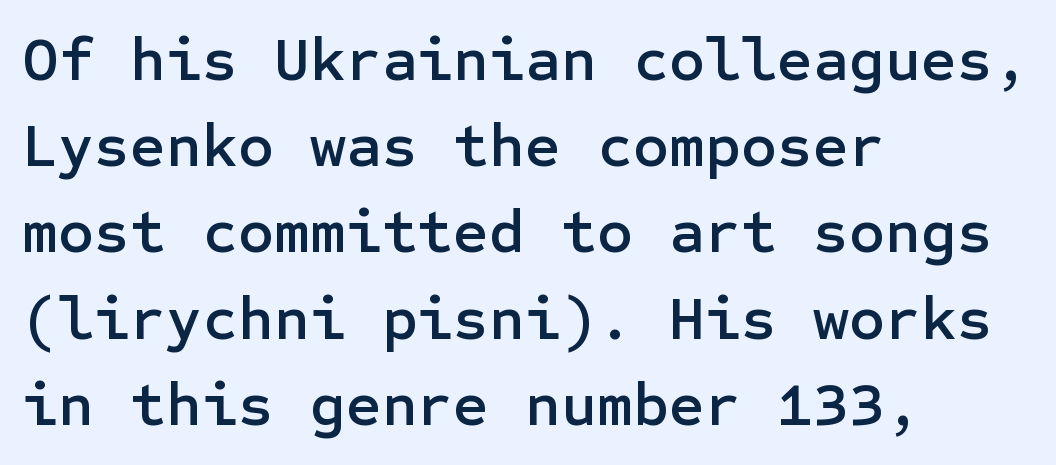
{"serif": "no", "italic": "no", "width": "normal", "stroke_contrast": "low", "x_height": "medium", "underline": "no", "align": "left", "line_spacing": "normal", "line_spacing_ratio": 1.39, "letter_spacing": "normal", "letter_spacing_em": 0.0, "glyph_px": 62}
